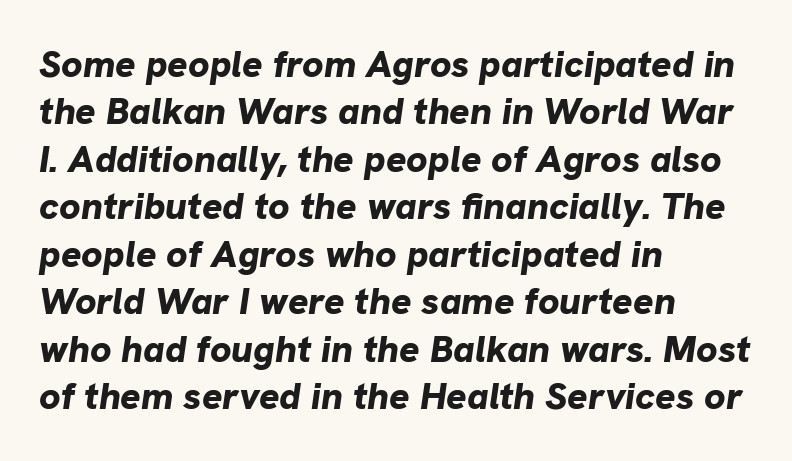
The letterforms sit shoulder to shoulder at normal distance. This sample has the flowing, uneven cadence of proportional lettering. Anything drawn beneath the words? Only blank space. Typesetter's note: full bold, strokes at maximum text heaviness. An italicized treatment has been applied to the whole sample. These lines stack with their left ends in a neat column.
